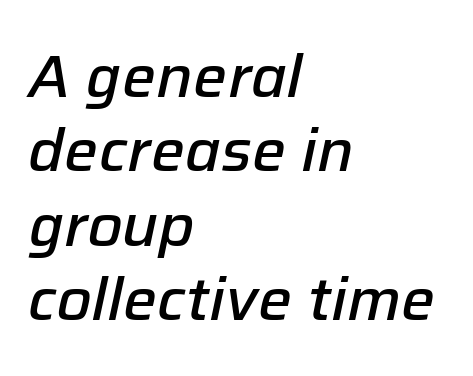
Q: Is the text bold? A: Semi-bold.
Q: Is the text italic (slanted)? A: Yes, it leans right by about 12 degrees.
Q: Is the text underlined? A: No.
Q: How is the paragraph aligned? A: Left-aligned.
Q: Is the spacing between letters normal or unusually wide? A: Normal.
Q: Width (condensed, normal, or wide)? A: Normal.
Q: Stroke contrast? A: Low.
Q: x-height? A: Medium.
Q: Monospaced? A: No.
